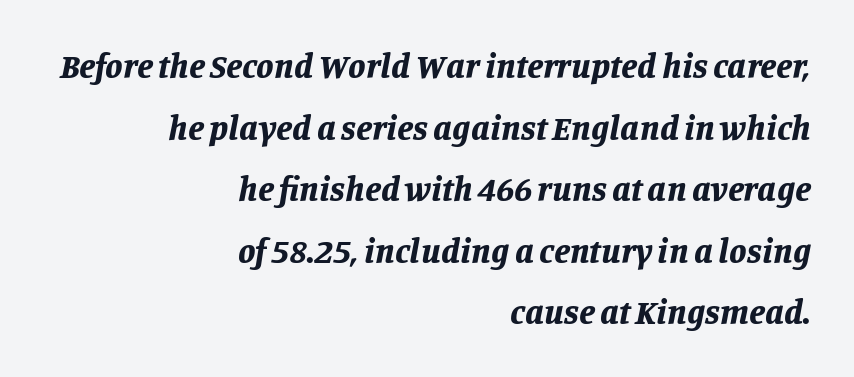
Q: Is the text bold? A: Yes.
Q: Is the text italic (slanted)? A: Yes, it leans right by about 11 degrees.
Q: Is the text underlined? A: No.
Q: How is the paragraph aligned? A: Right-aligned.
Q: Is the spacing between letters normal or unusually wide? A: Normal.
Q: Width (condensed, normal, or wide)? A: Normal.
Q: Stroke contrast? A: Low.
Q: x-height? A: Large.
Q: Monospaced? A: No.
